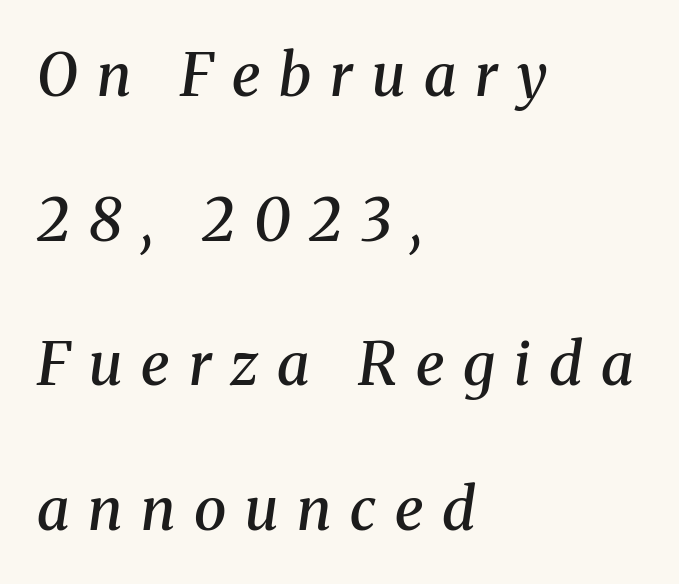
The image shows 59 px semibold serif type, italic (leaning right); set left-aligned, loose line spacing (2.45x), unusually wide letter spacing (+0.32 em), not underlined; medium stroke contrast and a medium x-height.
